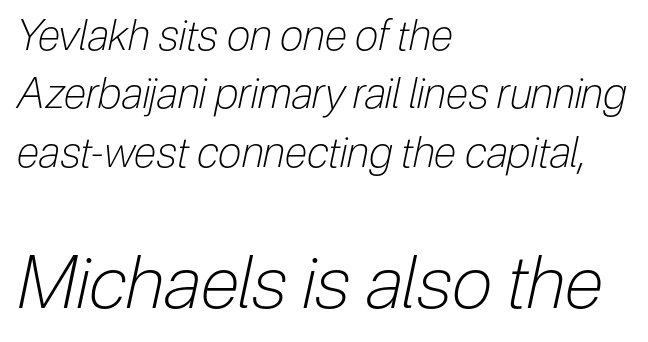
{"italic": "yes", "lean": "right", "slant_degrees": 12, "bold": "no", "weight": "light", "width": "condensed", "stroke_contrast": "low", "x_height": "medium", "monospaced": "no", "underline": "no", "align": "left", "line_spacing": "normal", "line_spacing_ratio": 1.39, "letter_spacing": "normal", "letter_spacing_em": 0.0, "larger_block": "second", "size_ratio": 1.74, "glyph_px": 73}
